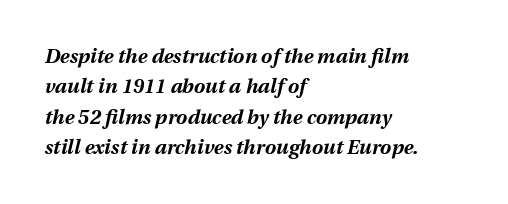
Nobody touched the tracking dial on this one. The passage shown stacks its lines at a standard gap. Style check: oblique. These words are printed bold, with thick strokes throughout. The paragraph shown leans on its left margin.
